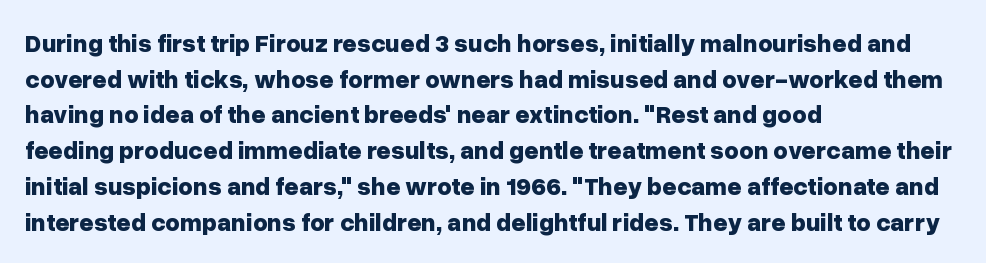
The image shows 25 px bold type, upright; set left-aligned, normal line spacing (1.43x), normal letter spacing, not underlined.
